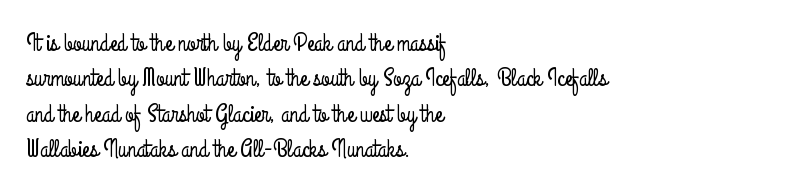
The line texture is even and compact thanks to regular tracking. Glance below the letters and you will spot only blank space. Each line starts at the same left margin while the right side varies. Reading down the column, the eye jumps a familiar distance to each next line.
